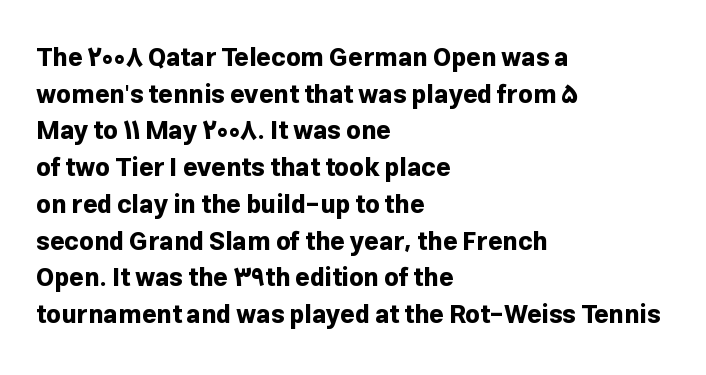
Q: Is the text bold? A: Yes.
Q: Is the text italic (slanted)? A: No, it is upright.
Q: Is the text underlined? A: No.
Q: How is the paragraph aligned? A: Left-aligned.
Q: Is the spacing between letters normal or unusually wide? A: Normal.
Q: Is the spacing between lines tight, normal or loose? A: Normal.
